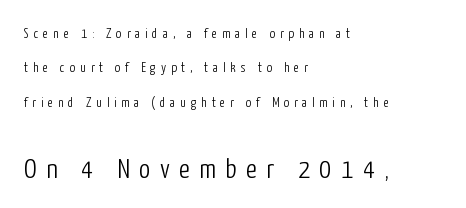
The image shows 28 px light, condensed sans-serif type, upright; set left-aligned, loose line spacing (2.46x), unusually wide letter spacing (+0.34 em), not underlined; the second (bottom) block is 2.0x larger; low stroke contrast and a medium x-height.
